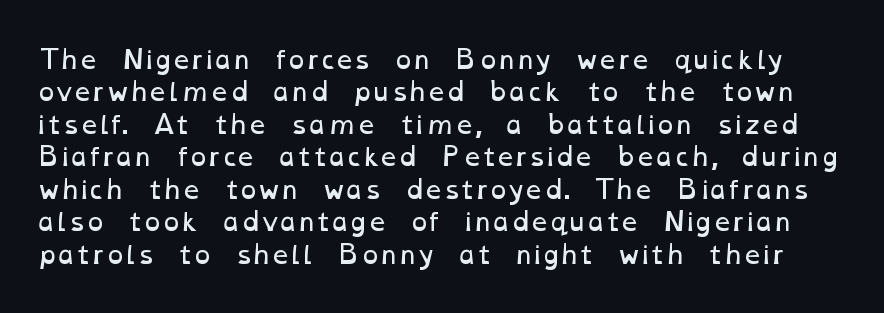
Q: Is the text bold? A: No.
Q: Is the text underlined? A: No.
Q: Is the spacing between letters normal or unusually wide? A: Normal.
Q: Is the spacing between lines tight, normal or loose? A: Normal.
